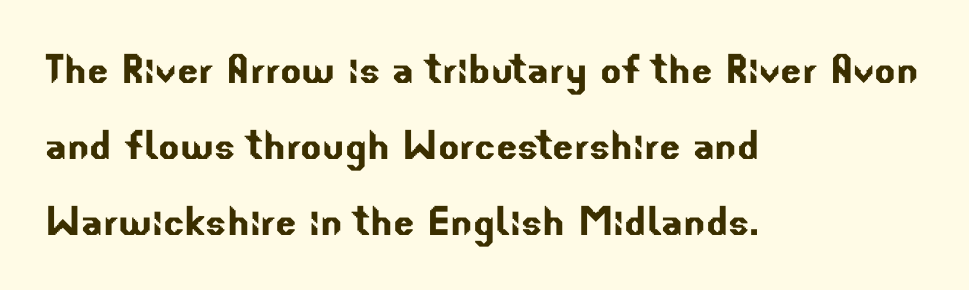
{"serif": "no", "width": "normal", "stroke_contrast": "low", "x_height": "small", "monospaced": "no", "underline": "no", "align": "left", "line_spacing": "normal", "line_spacing_ratio": 1.52, "letter_spacing": "normal", "letter_spacing_em": 0.0, "glyph_px": 50}
